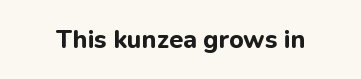
The image shows 25 px bold type, upright; set normal letter spacing, not underlined.
